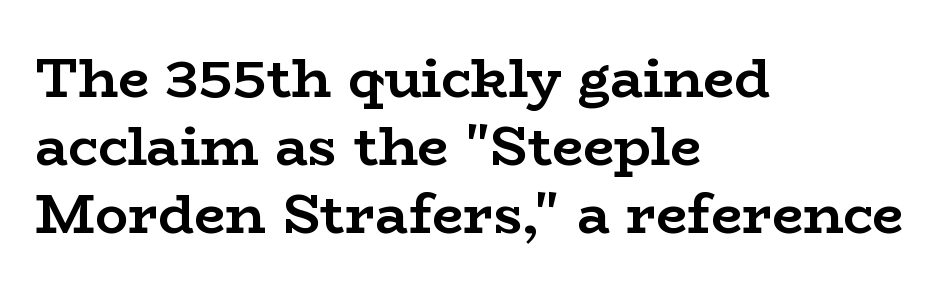
Note the varied advance widths — an 'i' is clearly narrower than an 'm'. The string is rendered with underlining switched off. The face used here has the dense, thick strokes of a bold. This sample is left-justified, so line endings fall wherever the words run out. The rendering shows small feet on the letterforms — a serif design.
